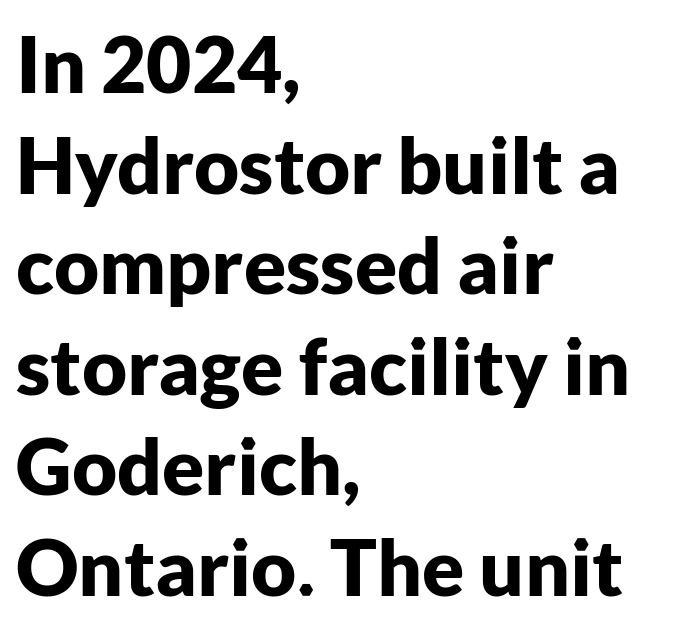
Posture: vertical. The setting favours the left margin, as ordinary paragraphs usually do. This rendering employs a face without finishing strokes, i.e., a sans-serif. Notice how thick the strokes are: this is what a full bold looks like.
